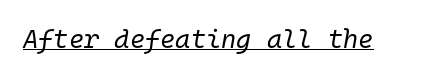
Q: Is the text bold? A: No.
Q: Is the text italic (slanted)? A: Yes, it leans right by about 10 degrees.
Q: Is the text underlined? A: Yes.
Q: Is the spacing between letters normal or unusually wide? A: Normal.
